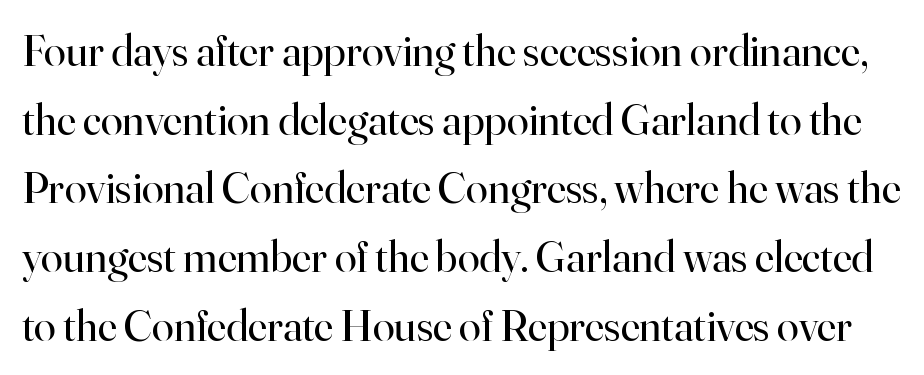
{"serif": "yes", "italic": "no", "bold": "no", "weight": "regular", "width": "normal", "stroke_contrast": "high", "x_height": "small", "monospaced": "no", "underline": "no", "line_spacing": "normal", "line_spacing_ratio": 1.56, "letter_spacing": "normal", "letter_spacing_em": 0.0, "glyph_px": 44}
